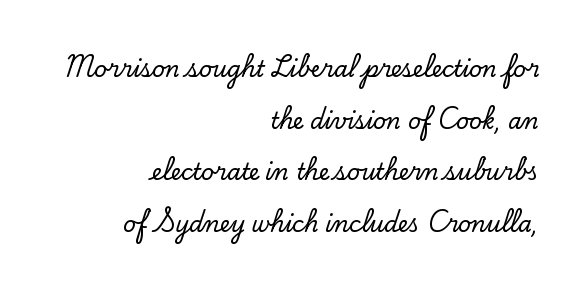
The designer dialed line spacing up above the default. Each line ends at the same right margin while the left side varies. The rendering keeps characters at their native spacing. Check under the words: just untouched page.
